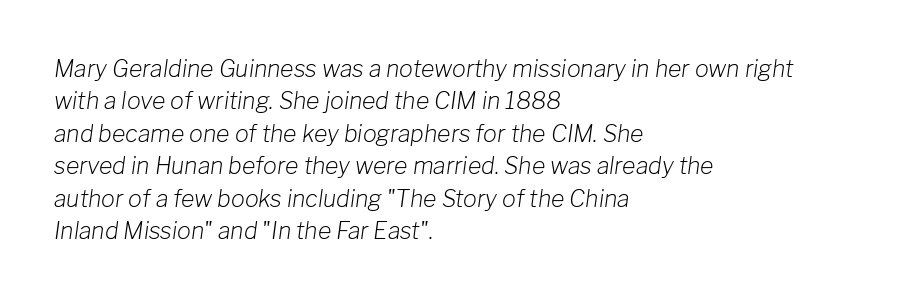
The image shows 23 px text type, italic (leaning right); set left-aligned, normal line spacing (1.41x), normal letter spacing, not underlined.
